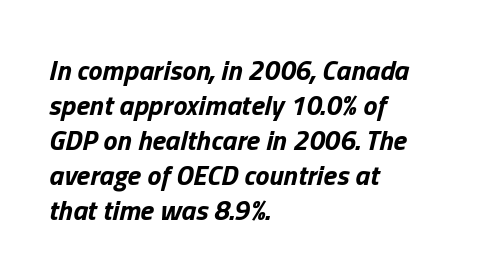
{"italic": "yes", "lean": "right", "slant_degrees": 13, "bold": "yes", "weight": "bold", "width": "normal", "stroke_contrast": "low", "x_height": "medium", "monospaced": "no", "underline": "no", "align": "left", "line_spacing": "normal", "line_spacing_ratio": 1.25, "letter_spacing": "normal", "letter_spacing_em": 0.0, "glyph_px": 28}
